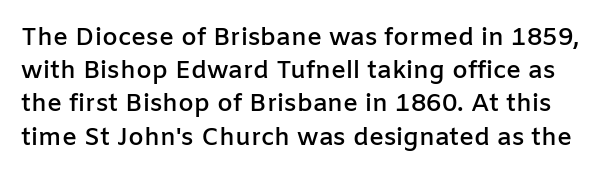
The image shows 25 px text type, upright; set normal line spacing (1.33x), normal letter spacing, not underlined.
